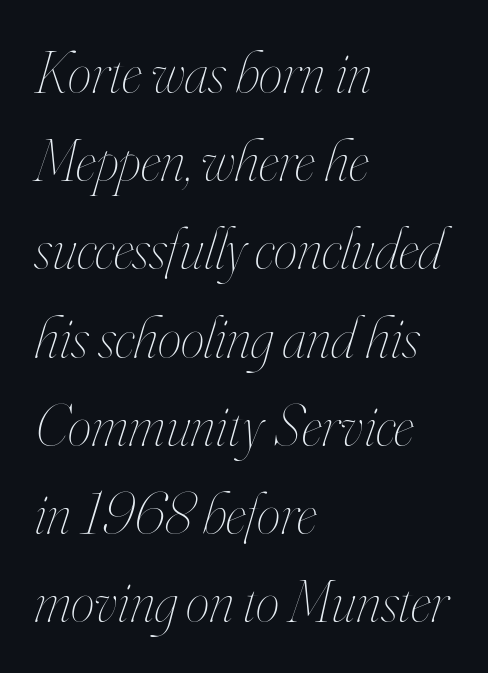
The image shows 60 px thin, condensed type, italic (leaning right); set left-aligned, normal line spacing (1.47x), normal letter spacing, not underlined; high stroke contrast and a small x-height.
